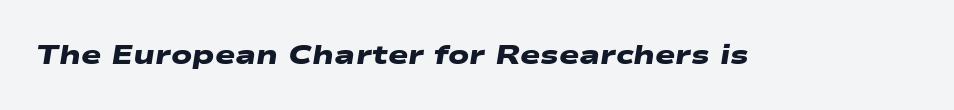
Thick stems and heavy bowls — unmistakably bold. The specimen omits any rule beneath the text block's lines. How are the letters spaced? Ordinarily, with no added tracking.
